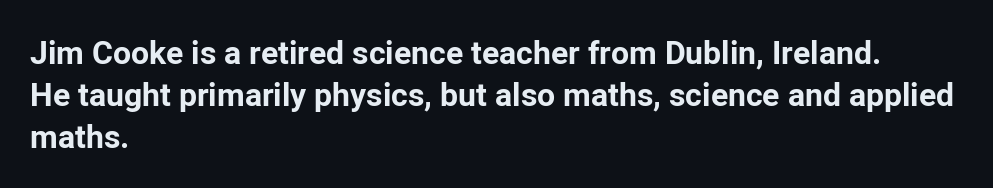
The image shows 32 px bold sans-serif type, upright; set left-aligned, normal line spacing (1.32x), normal letter spacing, not underlined; low stroke contrast and a medium x-height.
